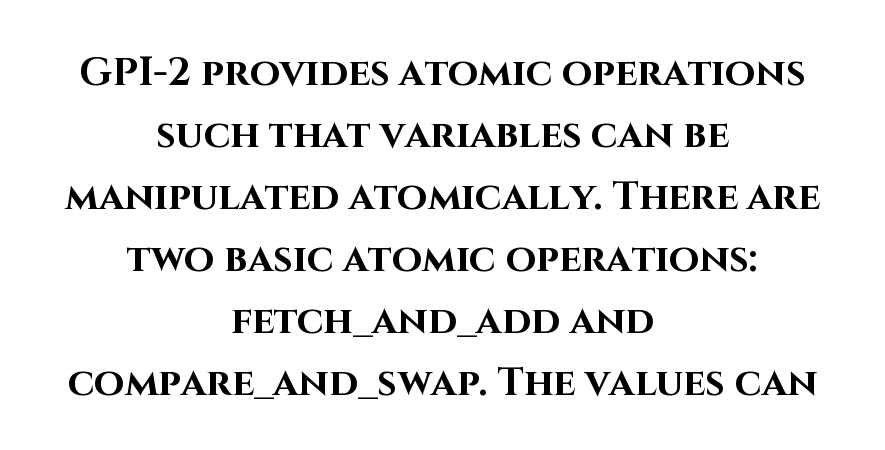
The image shows 39 px bold sans-serif type, upright; set centered, normal line spacing (1.59x), normal letter spacing, not underlined; high stroke contrast and a large x-height.
